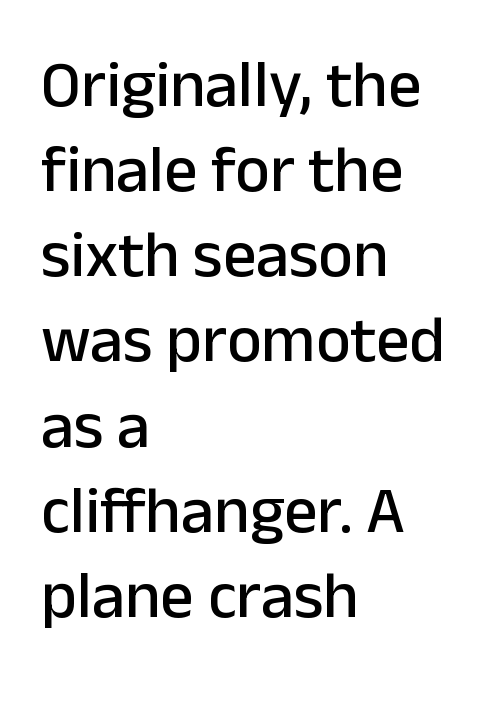
Clear beneath every line of the passage. Check where the strokes stop: nothing finishes them off — pure sans. The typesetter chose a ragged-right arrangement here. Posture: straight, roman, zero tilt. Here the designer chose a conventional face with non-uniform glyph widths.
